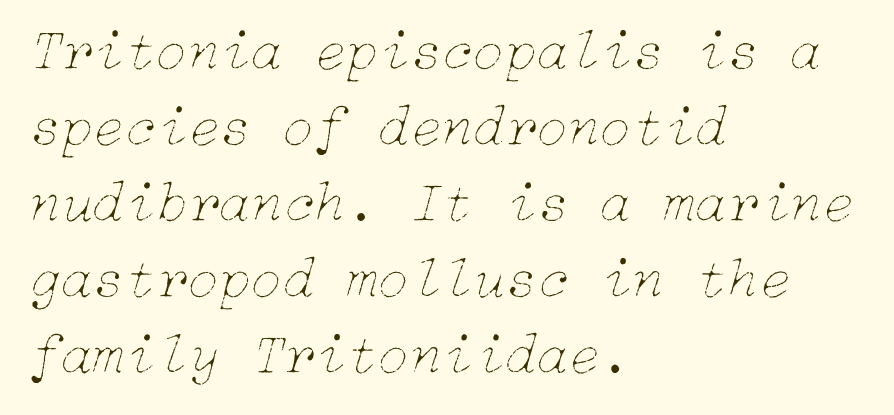
The image shows 58 px thin type, italic (leaning right); set left-aligned, normal line spacing (1.31x), normal letter spacing, not underlined; low stroke contrast and a medium x-height.
